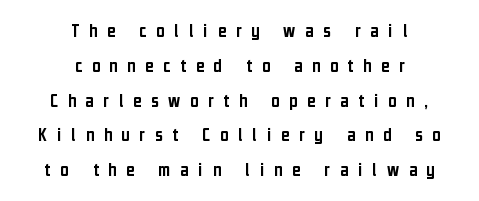
The image shows 20 px text type, upright; set centered, line spacing 1.74x, unusually wide letter spacing (+0.48 em), not underlined.
